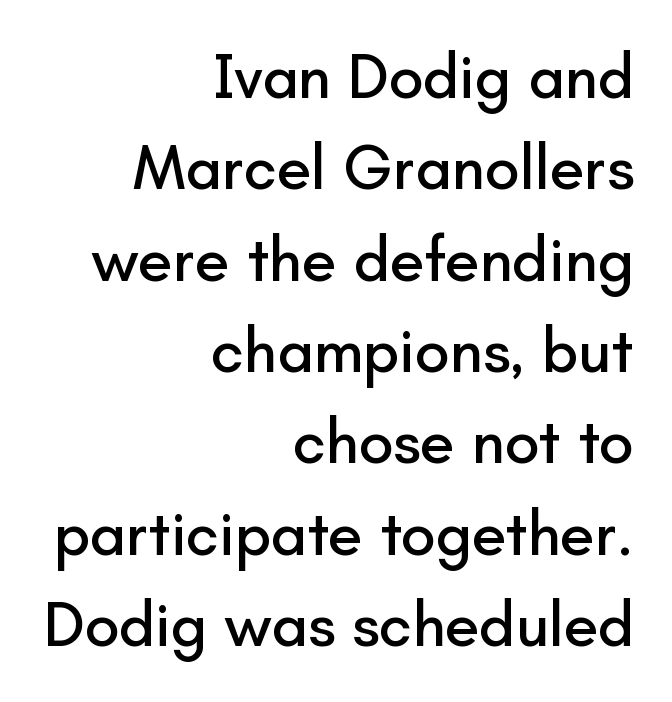
Has an underline been added? It has not. What kind of face is this? One without serifs — a sans. This sample uses plain, unmodified letter spacing. This sample uses an upright cut, with every glyph sitting square on the baseline. Looks like regular typesetting: each glyph gets only the width it needs. Is there much room between lines? A standard amount, neither cramped nor airy.
